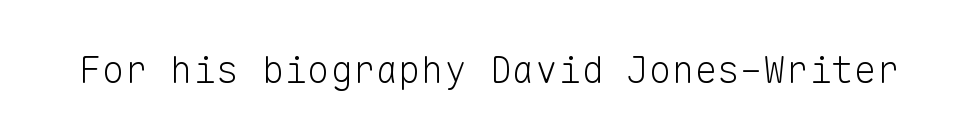
The letterforms sit shoulder to shoulder at normal distance. No letter is thick-stroked: the sample isn't bold. The glyphs are unaccompanied by any horizontal stroke below them. Is this a sans? Yes — the strokes have no serifs. Posture: upright roman. Note the uniform advance width — an 'i' takes as much space as an 'm'.
